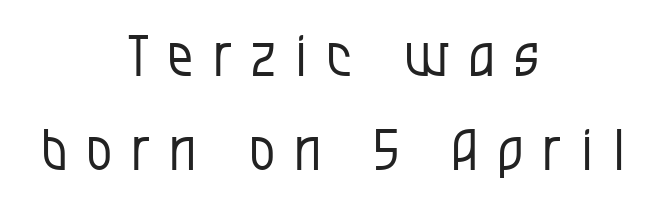
No extra ink here — the face is not bold. Are there feet on the stems? There aren't — it's a sans. Each word looks stretched out because of the extra space between its letters. The compositor balanced each line on the midline. This rendering features lettering with no underline.
